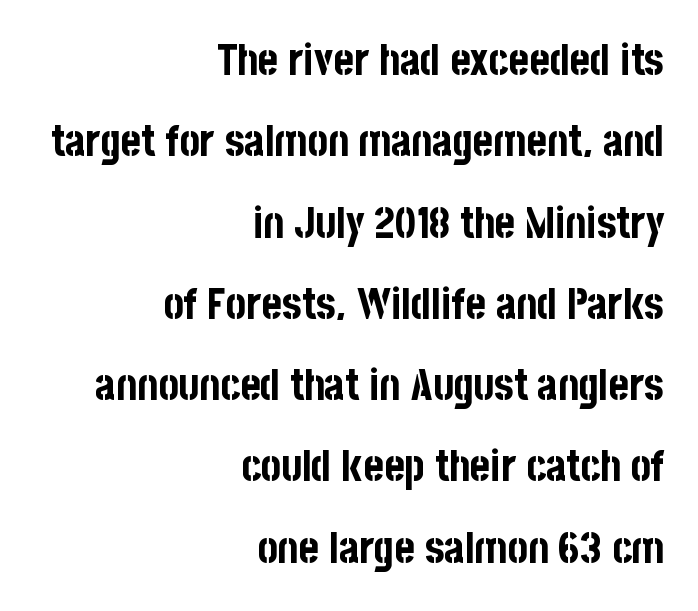
The passage is arranged like a letterhead date or caption credit — flush right. Look at the bottom of the vertical strokes: they stop flat, with no serifs. Ordinary non-slanted type is in use. The passage shown is typed in a proportional face where columns would drift. A clean baseline with only descenders dipping below it.
